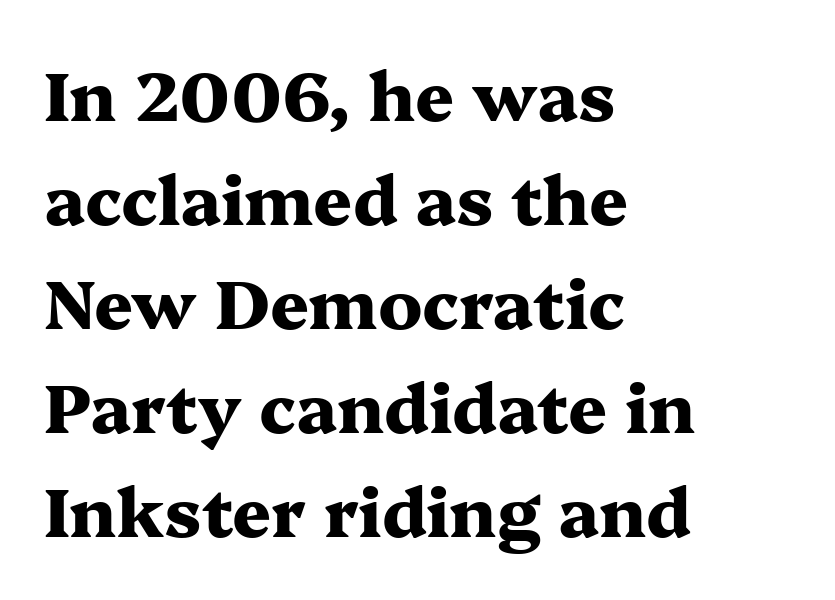
Q: Is the text bold? A: Yes.
Q: Is the text italic (slanted)? A: No, it is upright.
Q: Is the typeface a serif or a sans-serif typeface? A: Serif.
Q: Is the text underlined? A: No.
Q: How is the paragraph aligned? A: Left-aligned.
Q: Is the spacing between letters normal or unusually wide? A: Normal.
Q: Is the spacing between lines tight, normal or loose? A: Normal.
Q: Width (condensed, normal, or wide)? A: Wide.
Q: Stroke contrast? A: Medium.
Q: x-height? A: Medium.
Q: Monospaced? A: No.
